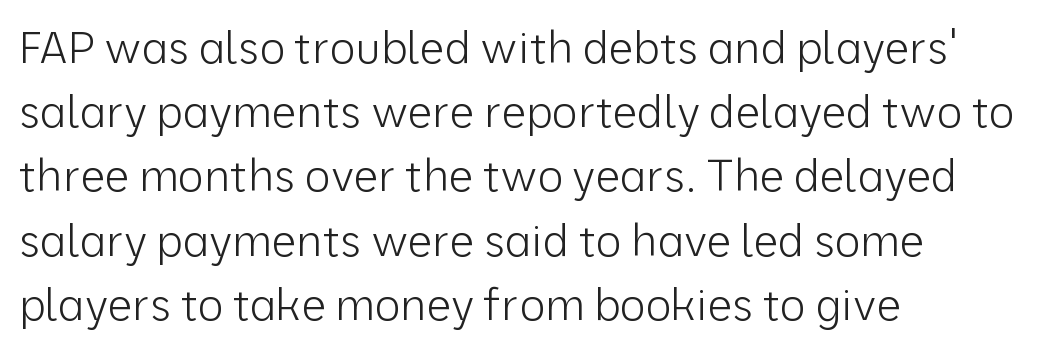
{"serif": "no", "italic": "no", "bold": "no", "weight": "light", "width": "normal", "stroke_contrast": "low", "x_height": "medium", "monospaced": "no", "underline": "no", "align": "left", "line_spacing": "normal", "line_spacing_ratio": 1.46, "letter_spacing": "normal", "letter_spacing_em": 0.0, "glyph_px": 44}
